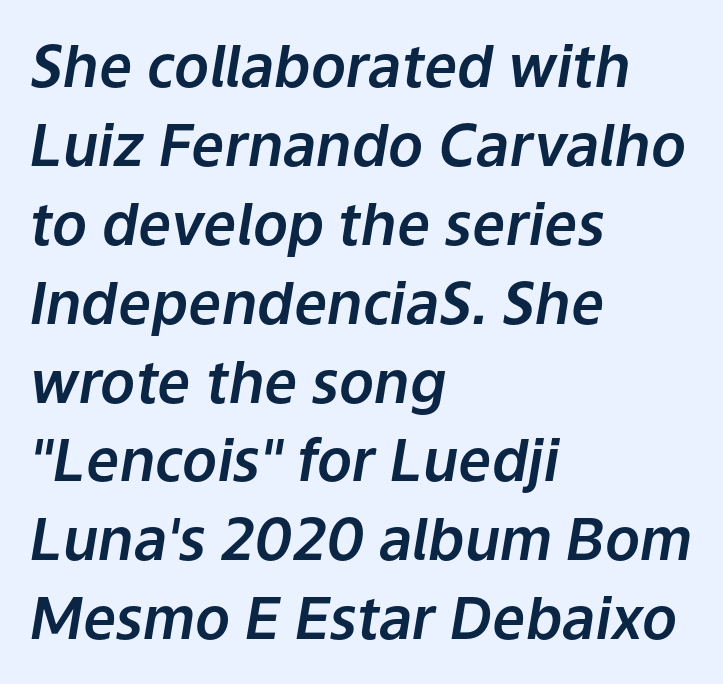
Nobody touched the tracking dial on this one. One glance says typical: line gaps are just what's usual. The ragged edge is on the right, which tells us the setting is flush left. Descenders hang freely into open space. Varying glyph widths throughout — classic text-font behaviour. Italic? Definitely — the glyphs are oblique.
